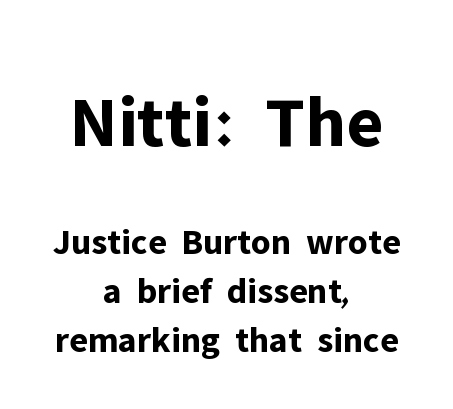
{"serif": "no", "italic": "no", "bold": "yes", "weight": "bold", "width": "normal", "stroke_contrast": "low", "x_height": "medium", "monospaced": "no", "underline": "no", "align": "center", "line_spacing": "normal", "line_spacing_ratio": 1.32, "letter_spacing": "normal", "letter_spacing_em": 0.0, "larger_block": "first", "size_ratio": 2.0, "glyph_px": 74}
